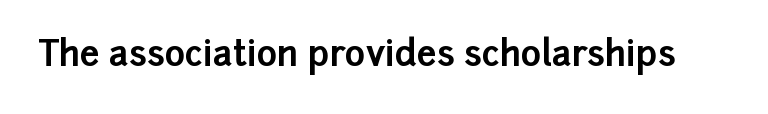
Tall strokes in this sample are plumb rather than angled. Varying glyph widths throughout — classic text-font behaviour. Default kerning and tracking; the words read as compact shapes. Its strokes are broad and dark, the hallmark of bold type. Quick note: underline off.
